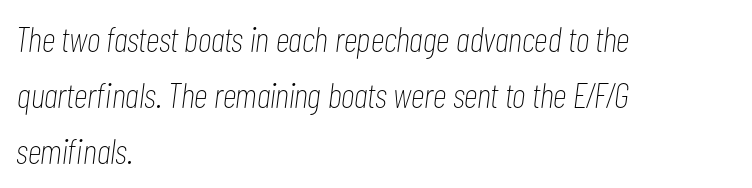
Q: Is the text bold? A: No.
Q: Is the text italic (slanted)? A: Yes, it leans right by about 7 degrees.
Q: Is the text underlined? A: No.
Q: How is the paragraph aligned? A: Left-aligned.
Q: Is the spacing between letters normal or unusually wide? A: Normal.
Q: Is the spacing between lines tight, normal or loose? A: Normal.
Q: Width (condensed, normal, or wide)? A: Condensed.
Q: Stroke contrast? A: Low.
Q: x-height? A: Medium.
Q: Monospaced? A: No.
